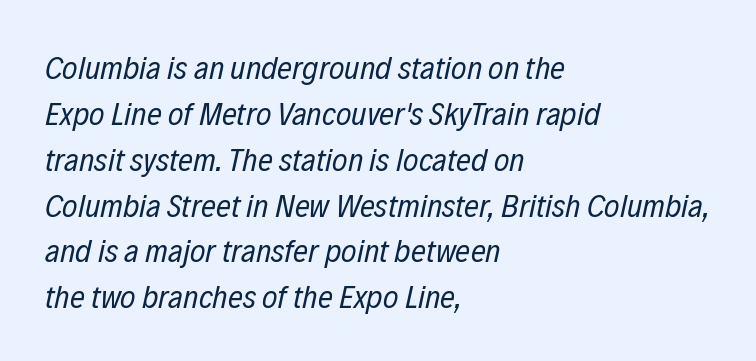
{"italic": "yes", "lean": "right", "slant_degrees": 12, "bold": "no", "weight": "regular", "width": "condensed", "stroke_contrast": "low", "x_height": "medium", "monospaced": "no", "underline": "no", "align": "left", "line_spacing": "normal", "line_spacing_ratio": 1.39, "letter_spacing": "normal", "letter_spacing_em": 0.0, "glyph_px": 33}
